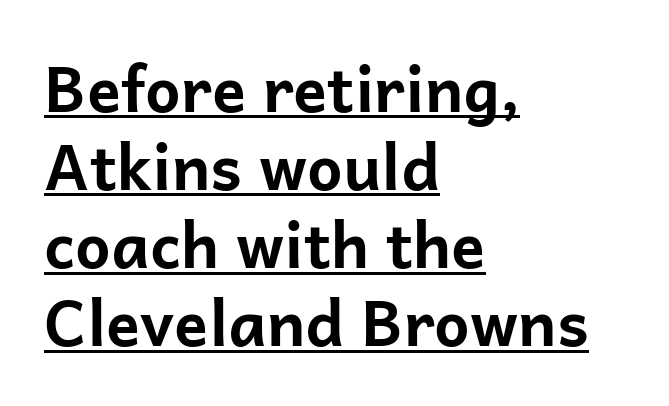
{"serif": "no", "italic": "no", "bold": "yes", "weight": "bold", "width": "normal", "stroke_contrast": "low", "x_height": "medium", "monospaced": "no", "underline": "yes", "align": "left", "line_spacing_ratio": 1.24, "letter_spacing": "normal", "letter_spacing_em": 0.0, "glyph_px": 63}
